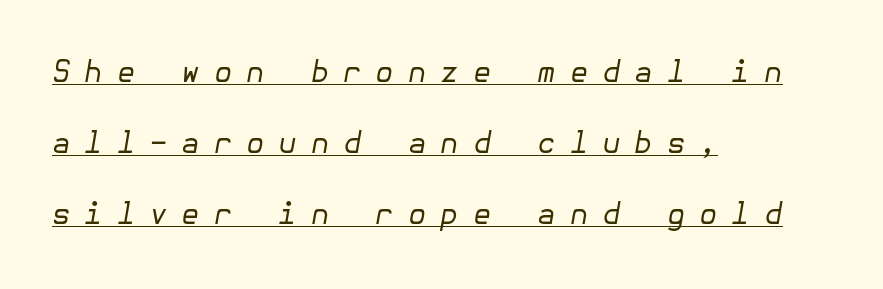
Q: Is the text bold? A: No.
Q: Is the text italic (slanted)? A: Yes, it leans right by about 10 degrees.
Q: Is the text underlined? A: Yes.
Q: How is the paragraph aligned? A: Left-aligned.
Q: Is the spacing between letters normal or unusually wide? A: Unusually wide.
Q: Is the spacing between lines tight, normal or loose? A: Loose.
Q: Width (condensed, normal, or wide)? A: Normal.
Q: Stroke contrast? A: Low.
Q: x-height? A: Medium.
